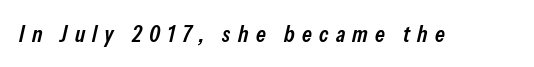
The typesetting leans somewhat heavy: a semibold. Is the letter spacing exaggerated? Yes — the characters are pushed far apart. It's the slanting kind of type. Descenders are the only things crossing below the line.
